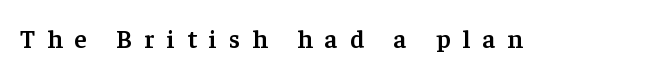
The image shows 26 px text type, upright; set unusually wide letter spacing (+0.47 em), not underlined.
